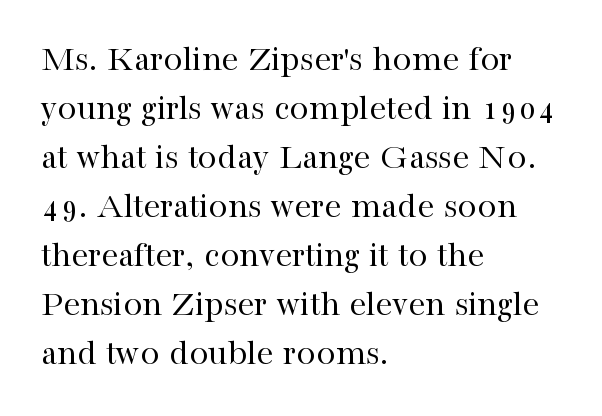
The image shows 38 px regular-weight serif type, upright; set left-aligned, normal line spacing (1.29x), normal letter spacing, not underlined; high stroke contrast and a medium x-height.
